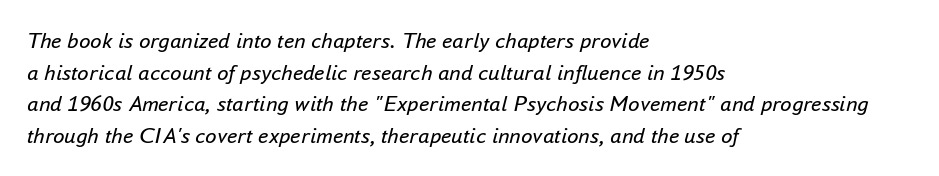
Is there much room between lines? A standard amount, neither cramped nor airy. Quick note: italic. The letterforms sit shoulder to shoulder at normal distance. Summary of weight: not heavy and not bold.
